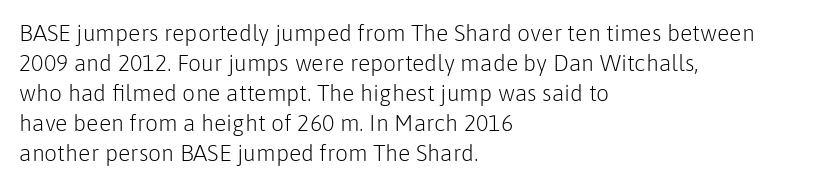
Q: Is the text bold? A: No.
Q: Is the text italic (slanted)? A: No, it is upright.
Q: Is the text underlined? A: No.
Q: How is the paragraph aligned? A: Left-aligned.
Q: Is the spacing between letters normal or unusually wide? A: Normal.
Q: Is the spacing between lines tight, normal or loose? A: Normal.
